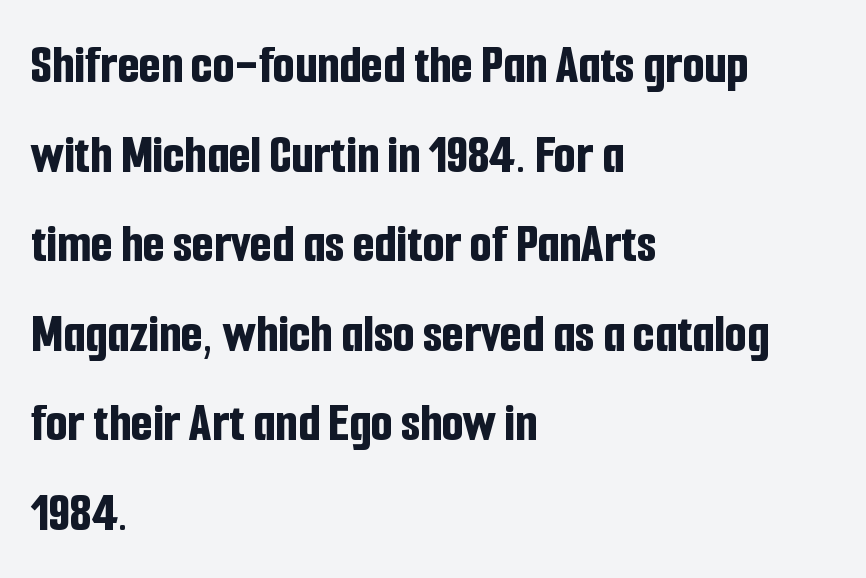
{"serif": "no", "italic": "no", "bold": "yes", "weight": "bold", "width": "condensed", "stroke_contrast": "low", "x_height": "medium", "monospaced": "no", "underline": "no", "align": "left", "line_spacing": "normal", "line_spacing_ratio": 1.6, "letter_spacing": "normal", "letter_spacing_em": 0.0, "glyph_px": 56}
